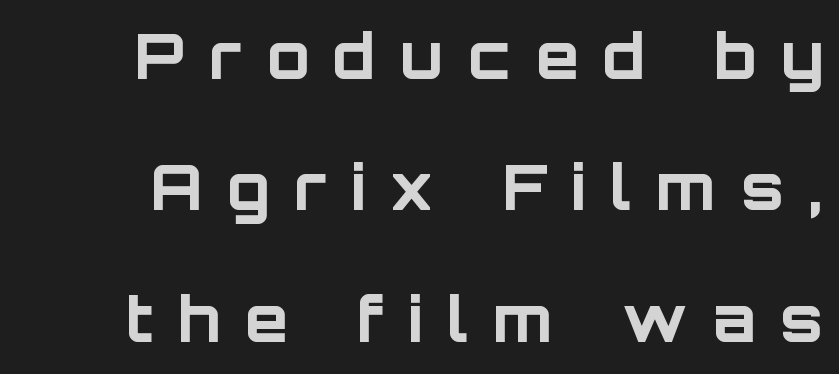
The image shows 62 px bold sans-serif type, upright; set loose line spacing (2.12x), unusually wide letter spacing (+0.4 em), not underlined; low stroke contrast and a large x-height.
